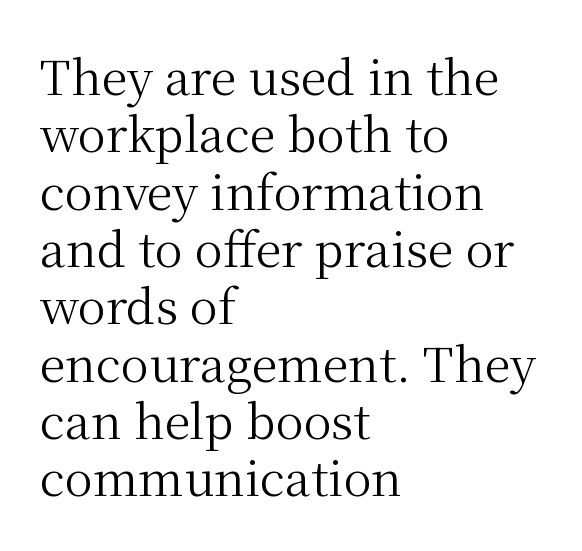
Q: Is the text bold? A: No.
Q: Is the text italic (slanted)? A: No, it is upright.
Q: Is the typeface a serif or a sans-serif typeface? A: Serif.
Q: Is the text underlined? A: No.
Q: How is the paragraph aligned? A: Left-aligned.
Q: Is the spacing between letters normal or unusually wide? A: Normal.
Q: Width (condensed, normal, or wide)? A: Normal.
Q: Stroke contrast? A: Medium.
Q: x-height? A: Medium.
Q: Monospaced? A: No.
